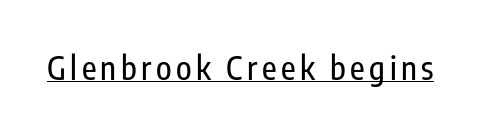
The image shows 32 px condensed sans-serif type, upright; set underlined; low stroke contrast and a medium x-height.
